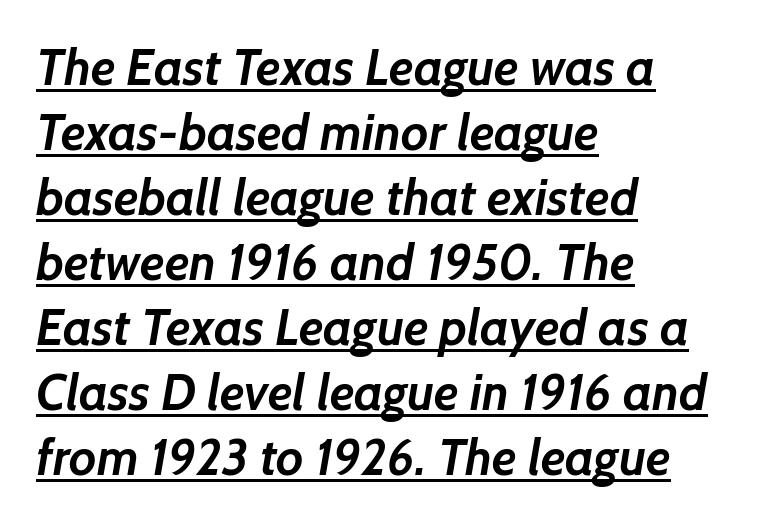
No extra tracking has been applied to these lines. The face used here is proportionally spaced, like ordinary book or web type. Heft: maximum for text — a bold. The ragged edge is on the right, which tells us the setting is flush left.
